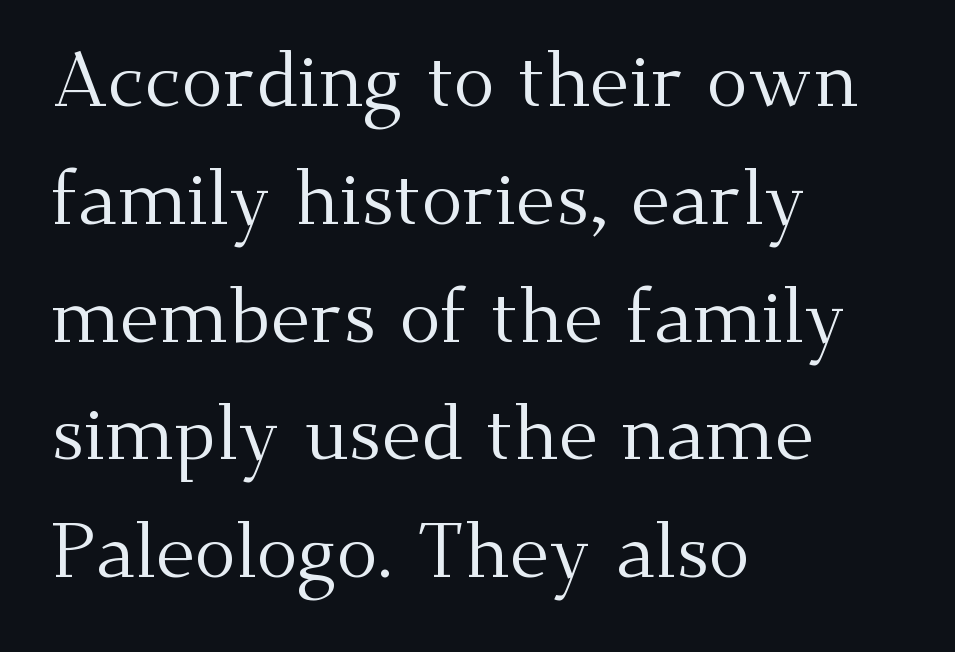
{"serif": "yes", "italic": "no", "bold": "no", "weight": "regular", "width": "normal", "stroke_contrast": "medium", "x_height": "small", "monospaced": "no", "underline": "no", "align": "left", "line_spacing": "normal", "line_spacing_ratio": 1.53, "letter_spacing": "normal", "letter_spacing_em": 0.0, "glyph_px": 77}
